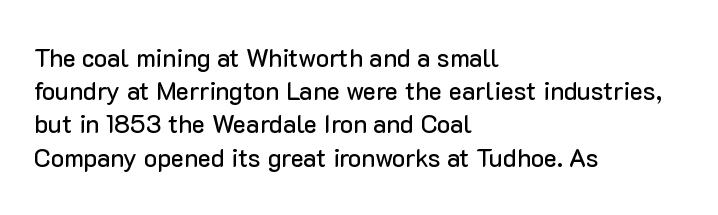
Q: Is the text italic (slanted)? A: No, it is upright.
Q: Is the text underlined? A: No.
Q: How is the paragraph aligned? A: Left-aligned.
Q: Is the spacing between letters normal or unusually wide? A: Normal.
Q: Is the spacing between lines tight, normal or loose? A: Normal.
